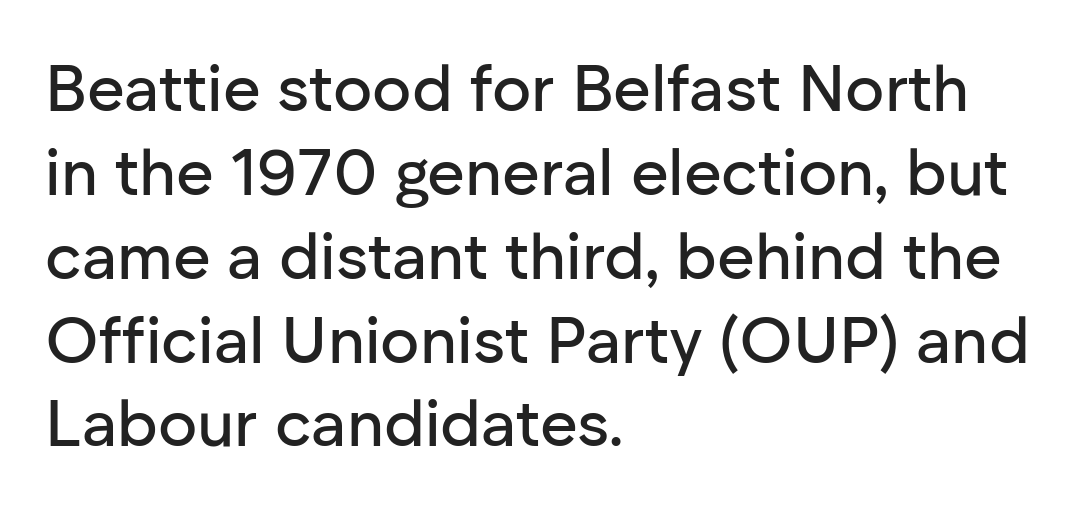
{"serif": "no", "italic": "no", "width": "normal", "stroke_contrast": "low", "x_height": "medium", "monospaced": "no", "underline": "no", "align": "left", "line_spacing": "normal", "line_spacing_ratio": 1.29, "letter_spacing": "normal", "letter_spacing_em": 0.0, "glyph_px": 65}
